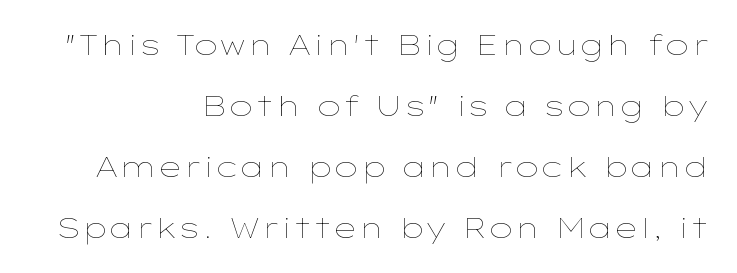
Q: Is the text bold? A: No.
Q: Is the text italic (slanted)? A: No, it is upright.
Q: Is the text underlined? A: No.
Q: How is the paragraph aligned? A: Right-aligned.
Q: Is the spacing between letters normal or unusually wide? A: Normal.
Q: Is the spacing between lines tight, normal or loose? A: Loose.
Q: Width (condensed, normal, or wide)? A: Wide.
Q: Stroke contrast? A: Low.
Q: x-height? A: Medium.
Q: Monospaced? A: No.
